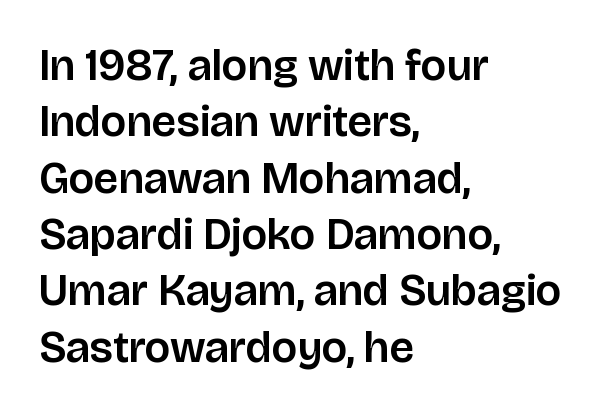
Q: Is the text italic (slanted)? A: No, it is upright.
Q: Is the typeface a serif or a sans-serif typeface? A: Sans-serif.
Q: Is the text underlined? A: No.
Q: How is the paragraph aligned? A: Left-aligned.
Q: Is the spacing between letters normal or unusually wide? A: Normal.
Q: Is the spacing between lines tight, normal or loose? A: Normal.
Q: Width (condensed, normal, or wide)? A: Normal.
Q: Stroke contrast? A: Low.
Q: x-height? A: Large.
Q: Monospaced? A: No.
